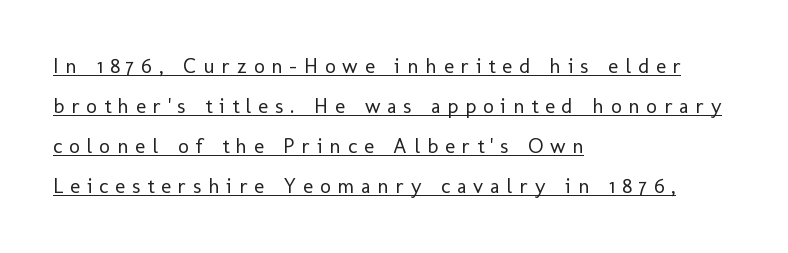
The image shows 21 px text type, upright; set left-aligned, loose line spacing (1.91x), unusually wide letter spacing (+0.33 em), underlined.
